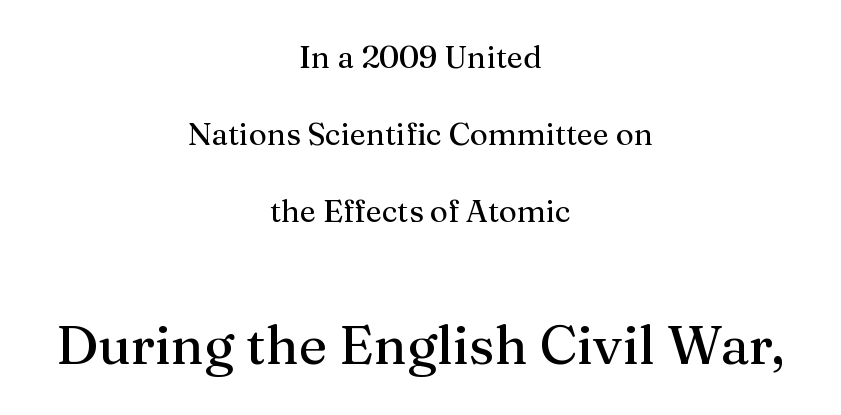
{"serif": "yes", "italic": "no", "width": "normal", "stroke_contrast": "medium", "x_height": "medium", "monospaced": "no", "underline": "no", "align": "center", "line_spacing": "loose", "line_spacing_ratio": 2.48, "letter_spacing": "normal", "letter_spacing_em": 0.0, "larger_block": "second", "size_ratio": 1.74, "glyph_px": 54}
